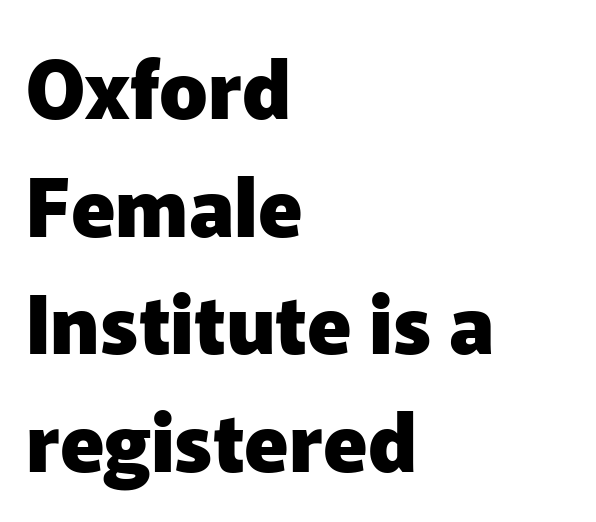
Letterform terminals end flat and unadorned throughout the passage. What's the leading like? Ordinary, nothing unusual. Descender tails drop into unmarked territory. Rendered with straight, roman letterforms. These words are printed bold, with thick strokes throughout.
